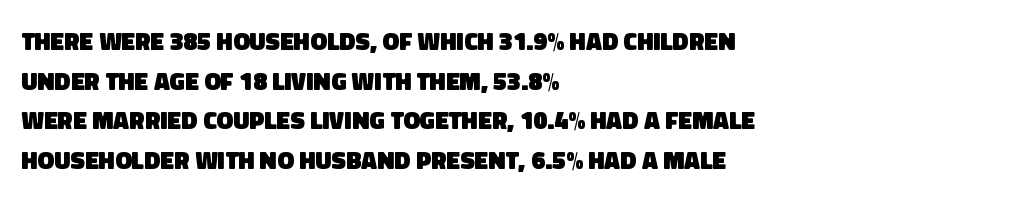
{"bold": "yes", "underline": "no", "align": "left", "line_spacing": "normal", "line_spacing_ratio": 1.59, "letter_spacing": "normal", "letter_spacing_em": 0.0, "glyph_px": 25}
